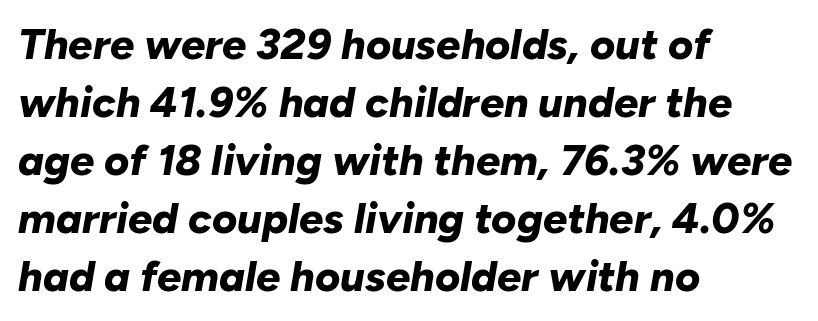
The image shows 43 px bold type, italic (leaning right); set left-aligned, normal line spacing (1.35x), normal letter spacing, not underlined; low stroke contrast and a medium x-height.
